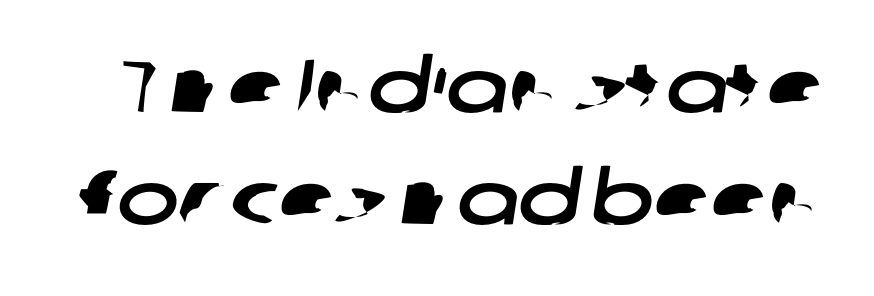
What stands out about the letter spacing? Nothing — it is the standard amount. One glance says typical: line gaps are just what's usual. Think of a printed novel: that variable character pitch is what you see here. Grotesque or geometric, the face here clearly has no serifs. Lines of text with bare space underneath.
